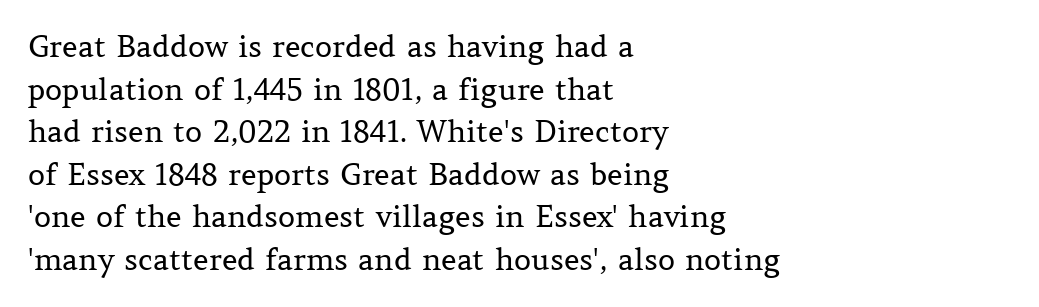
The typography opts for an upright posture over an oblique one. Spacing verdict: proportional, widths tailored to each character. The type is set solid horizontally, with unmodified tracking. A quiet, ordinary-to-light weight characterises the typeface. Layout note: lines flush left. Notice how descenders clear the ascenders below comfortably — that's standard leading.
